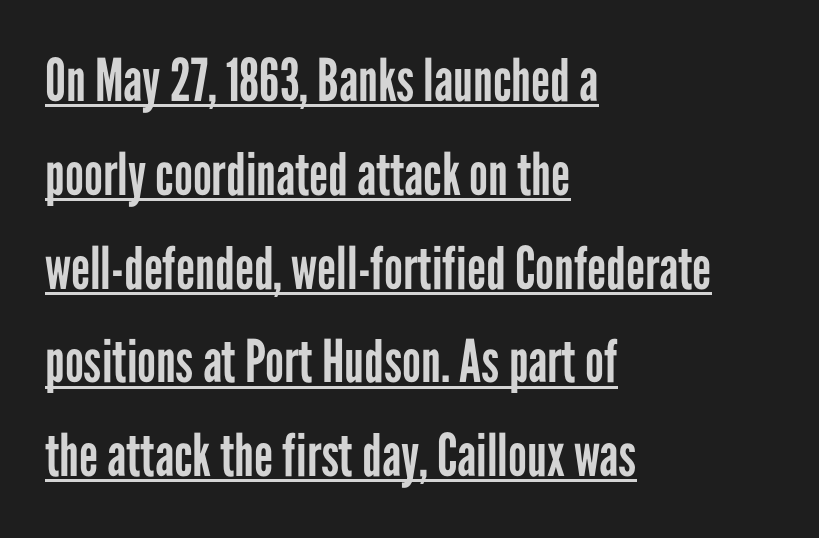
Q: Is the text bold? A: No.
Q: Is the text italic (slanted)? A: No, it is upright.
Q: Is the typeface a serif or a sans-serif typeface? A: Sans-serif.
Q: Is the text underlined? A: Yes.
Q: How is the paragraph aligned? A: Left-aligned.
Q: Is the spacing between letters normal or unusually wide? A: Normal.
Q: Is the spacing between lines tight, normal or loose? A: Normal.
Q: Width (condensed, normal, or wide)? A: Condensed.
Q: Stroke contrast? A: Low.
Q: x-height? A: Medium.
Q: Monospaced? A: No.
